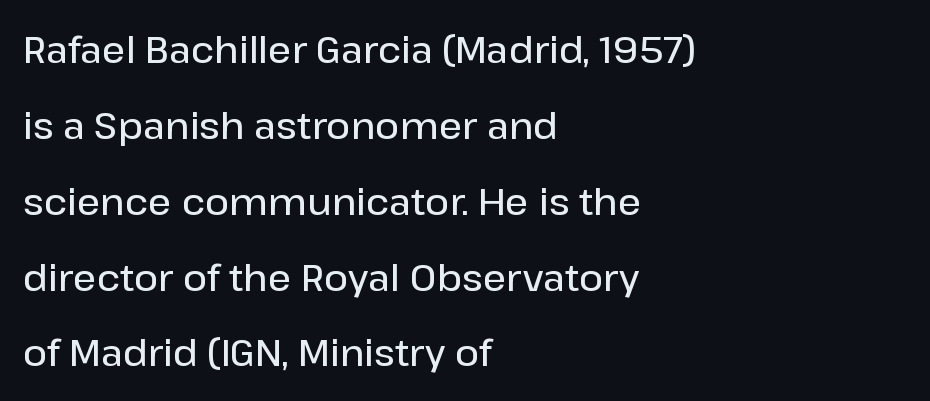
Q: Is the text bold? A: Semi-bold.
Q: Is the text italic (slanted)? A: No, it is upright.
Q: Is the typeface a serif or a sans-serif typeface? A: Sans-serif.
Q: Is the text underlined? A: No.
Q: How is the paragraph aligned? A: Left-aligned.
Q: Is the spacing between letters normal or unusually wide? A: Normal.
Q: Is the spacing between lines tight, normal or loose? A: Loose.
Q: Width (condensed, normal, or wide)? A: Normal.
Q: Stroke contrast? A: Low.
Q: x-height? A: Medium.
Q: Monospaced? A: No.
